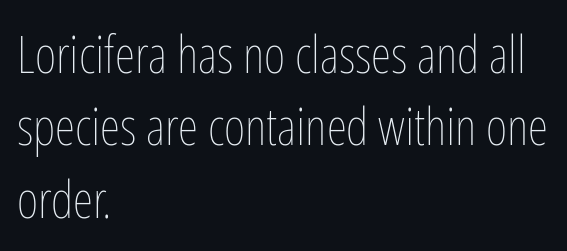
Q: Is the text bold? A: No.
Q: Is the text italic (slanted)? A: No, it is upright.
Q: Is the text underlined? A: No.
Q: How is the paragraph aligned? A: Left-aligned.
Q: Is the spacing between letters normal or unusually wide? A: Normal.
Q: Is the spacing between lines tight, normal or loose? A: Normal.
Q: Width (condensed, normal, or wide)? A: Condensed.
Q: Stroke contrast? A: Low.
Q: x-height? A: Medium.
Q: Monospaced? A: No.
